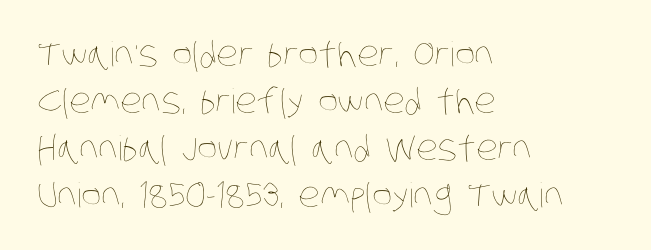
The image shows 34 px thin, condensed type; set left-aligned, normal line spacing (1.38x), normal letter spacing, not underlined; low stroke contrast and a large x-height.
